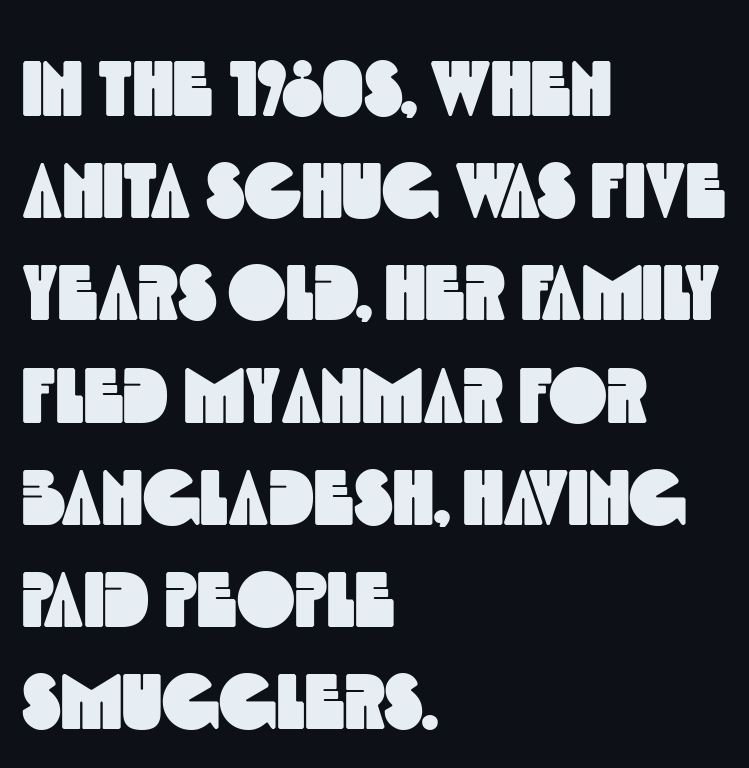
Q: Is the typeface a serif or a sans-serif typeface? A: Sans-serif.
Q: Is the text underlined? A: No.
Q: How is the paragraph aligned? A: Left-aligned.
Q: Is the spacing between letters normal or unusually wide? A: Normal.
Q: Is the spacing between lines tight, normal or loose? A: Normal.
Q: Width (condensed, normal, or wide)? A: Condensed.
Q: x-height? A: Large.
Q: Monospaced? A: No.
